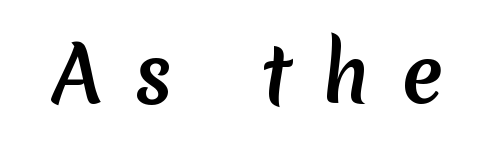
The type is letterspaced generously, with wide tracking. Does the type have serifs? No, each stem ends abruptly. The passage shown is typed in a proportional face where columns would drift. Only glyphs here, with clear space below each row.
